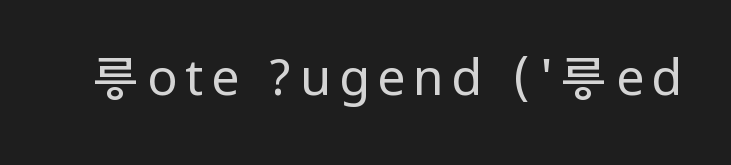
{"serif": "no", "italic": "no", "bold": "no", "weight": "regular", "width": "condensed", "stroke_contrast": "low", "underline": "no", "glyph_px": 50}
